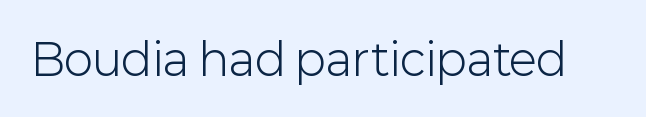
The image shows 44 px light sans-serif type, upright; set normal letter spacing, not underlined; low stroke contrast and a medium x-height.
